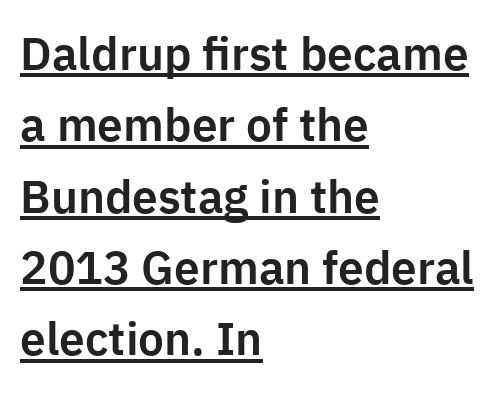
{"serif": "no", "italic": "no", "width": "normal", "stroke_contrast": "low", "x_height": "medium", "monospaced": "no", "underline": "yes", "align": "left", "line_spacing": "normal", "line_spacing_ratio": 1.55, "letter_spacing": "normal", "letter_spacing_em": 0.0, "glyph_px": 46}
